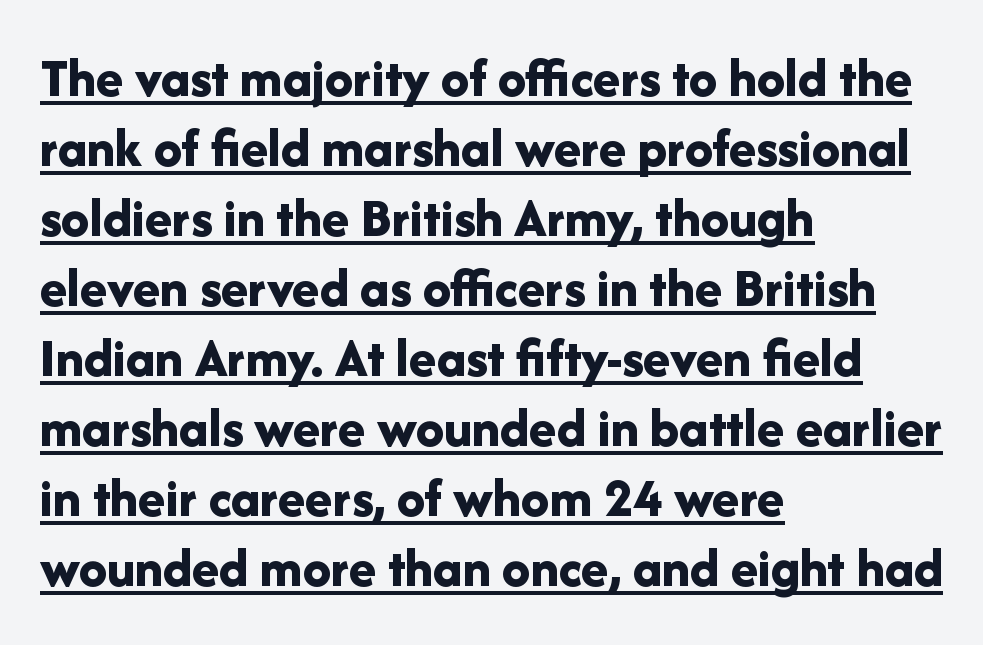
The image shows 56 px bold sans-serif type, upright; set left-aligned, normal line spacing (1.25x), normal letter spacing, underlined; low stroke contrast and a medium x-height.
